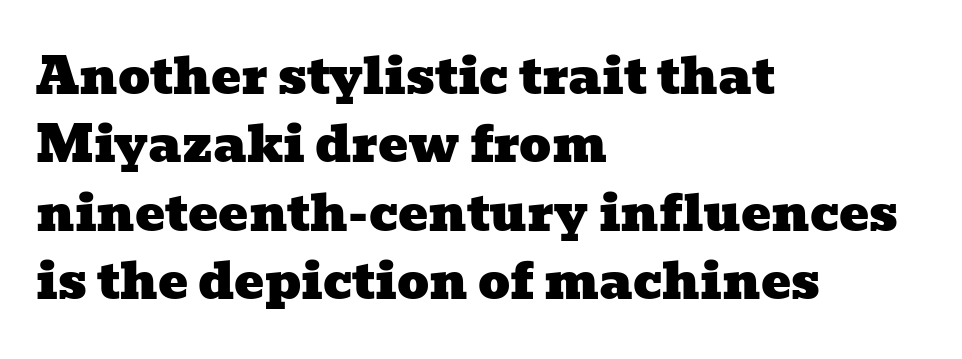
{"serif": "yes", "width": "wide", "stroke_contrast": "low", "x_height": "medium", "monospaced": "no", "underline": "no", "align": "left", "line_spacing": "normal", "line_spacing_ratio": 1.37, "letter_spacing": "normal", "letter_spacing_em": 0.0, "glyph_px": 50}
